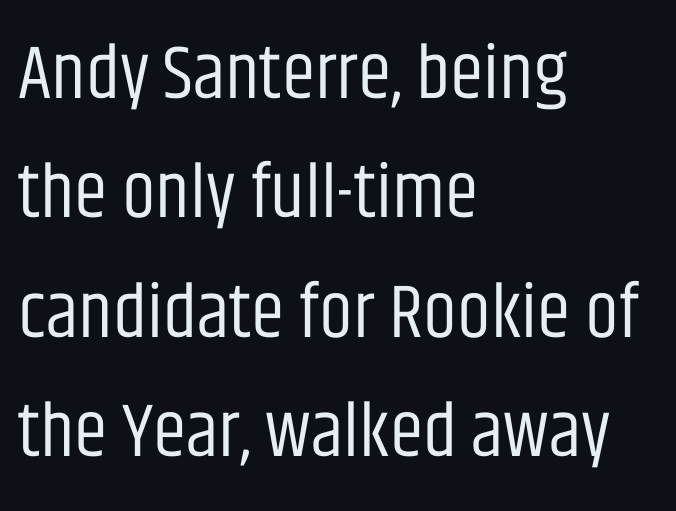
Q: Is the text bold? A: No.
Q: Is the text italic (slanted)? A: No, it is upright.
Q: Is the typeface a serif or a sans-serif typeface? A: Sans-serif.
Q: Is the text underlined? A: No.
Q: How is the paragraph aligned? A: Left-aligned.
Q: Is the spacing between letters normal or unusually wide? A: Normal.
Q: Is the spacing between lines tight, normal or loose? A: Normal.
Q: Width (condensed, normal, or wide)? A: Condensed.
Q: Stroke contrast? A: Low.
Q: x-height? A: Large.
Q: Monospaced? A: No.
